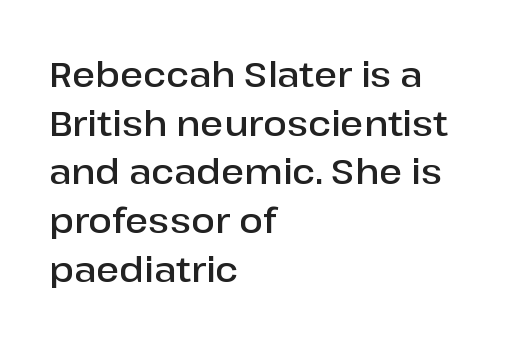
{"serif": "no", "italic": "no", "bold": "semi", "weight": "semibold", "width": "normal", "stroke_contrast": "low", "x_height": "medium", "monospaced": "no", "underline": "no", "align": "left", "line_spacing": "normal", "line_spacing_ratio": 1.39, "letter_spacing": "normal", "letter_spacing_em": 0.0, "glyph_px": 35}
